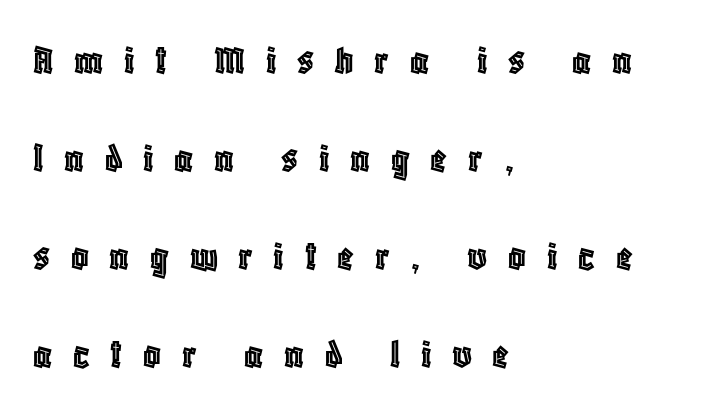
The image shows 43 px condensed type, upright; set left-aligned, loose line spacing (2.28x), unusually wide letter spacing (+0.48 em), not underlined; a large x-height.
